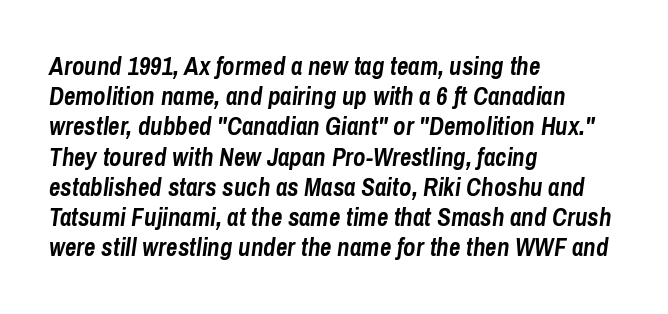
The image shows 25 px bold type, italic (leaning right); set left-aligned, line spacing 1.21x, normal letter spacing, not underlined.
